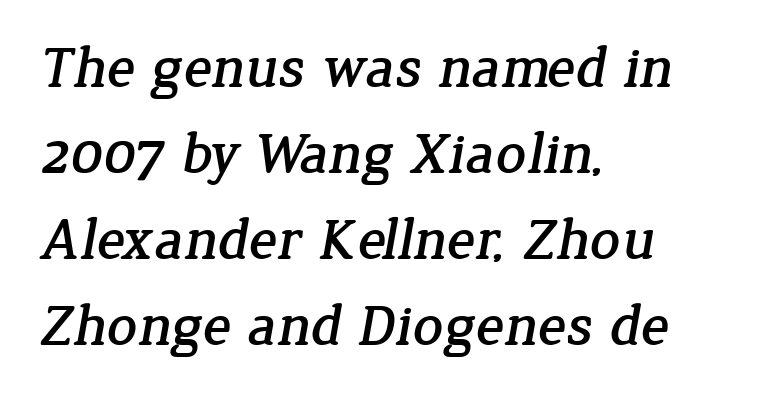
Look at the tracking — it's just the regular setting, nothing added. Descenders hang freely into open space. The lines in this sample share a left origin and differ only in where they stop. Proportional: the letters do not fall into vertical columns. Reading down the column, the eye jumps a familiar distance to each next line.
